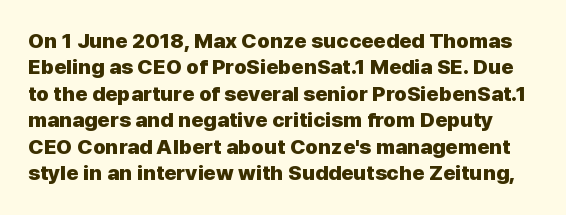
The image shows 21 px bold type, upright; set normal line spacing (1.26x), normal letter spacing, not underlined.
